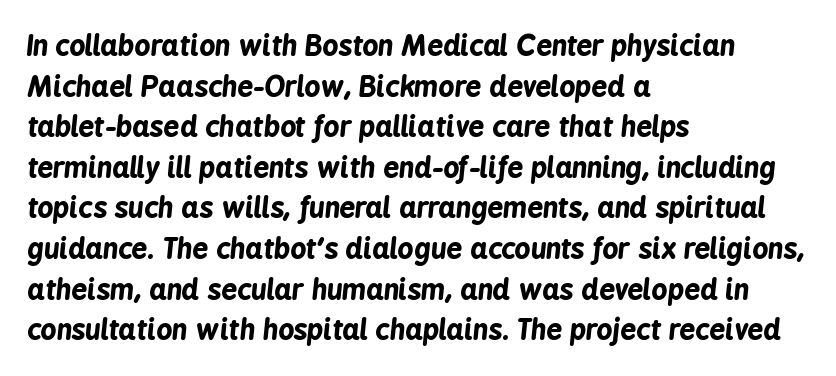
Q: Is the text bold? A: Yes.
Q: Is the text italic (slanted)? A: Yes, it leans right by about 6 degrees.
Q: Is the text underlined? A: No.
Q: How is the paragraph aligned? A: Left-aligned.
Q: Is the spacing between letters normal or unusually wide? A: Normal.
Q: Is the spacing between lines tight, normal or loose? A: Normal.
Q: Width (condensed, normal, or wide)? A: Condensed.
Q: Stroke contrast? A: Low.
Q: x-height? A: Medium.
Q: Monospaced? A: No.
